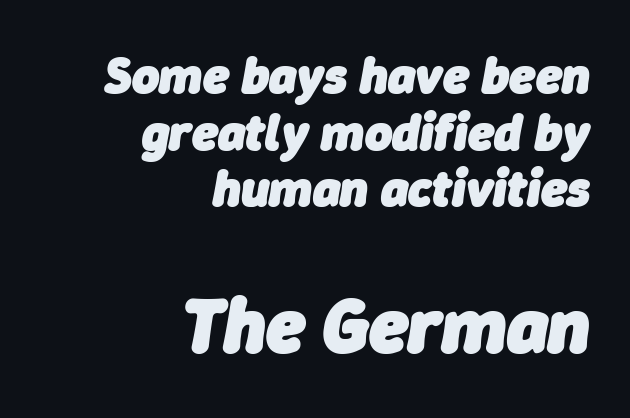
{"italic": "yes", "lean": "right", "slant_degrees": 9, "bold": "yes", "weight": "heavy", "width": "normal", "stroke_contrast": "low", "x_height": "medium", "monospaced": "no", "underline": "no", "align": "right", "line_spacing": "tight", "line_spacing_ratio": 1.09, "letter_spacing": "normal", "letter_spacing_em": 0.0, "larger_block": "second", "size_ratio": 1.5, "glyph_px": 78}
